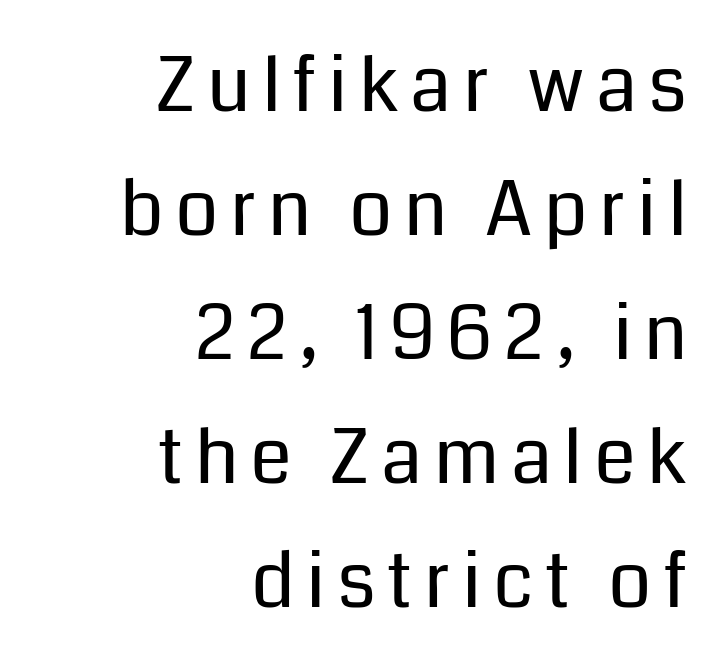
Check the space under the baseline: it is left empty. Grotesque or geometric, the face here clearly has no serifs. Leading matches the norm, producing a regular column. The rendering anchors every line to the right-hand side. Looks like regular typesetting: each glyph gets only the width it needs.
